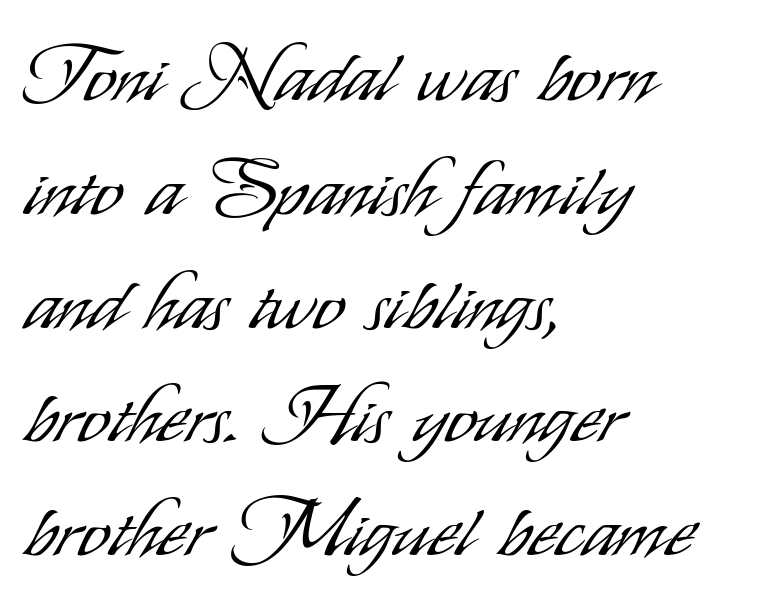
What kind of face is this? One without serifs — a sans. Weight: regular or lighter. Character widths vary here, with narrow letters taking less room than wide ones. Every row of glyphs begins at an identical x-position on the left.
